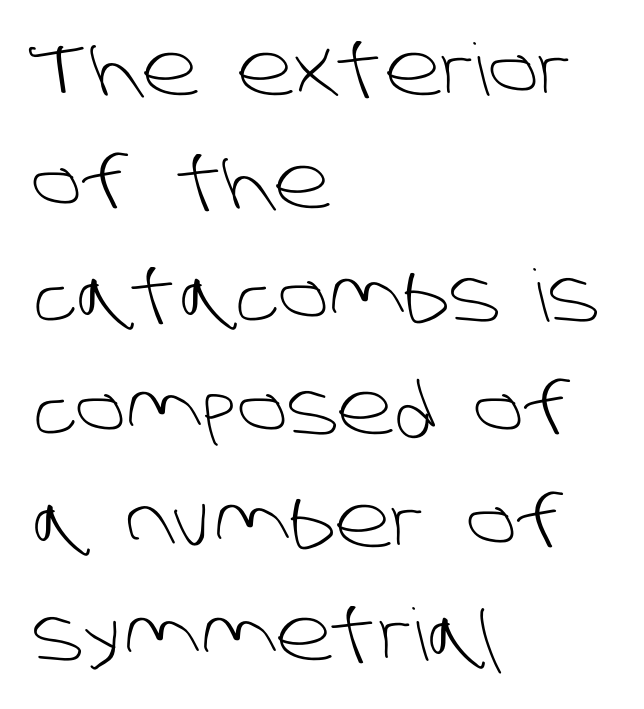
You could not count columns in this text — the font is proportionally spaced. Leading matches the norm, producing a regular column. The gap between lines stays unmarked. Compared with typical body copy, the letter spacing here is the same. The passage shown is typeset with a sans-serif family. Each stroke keeps to a modest, everyday thickness or less.
